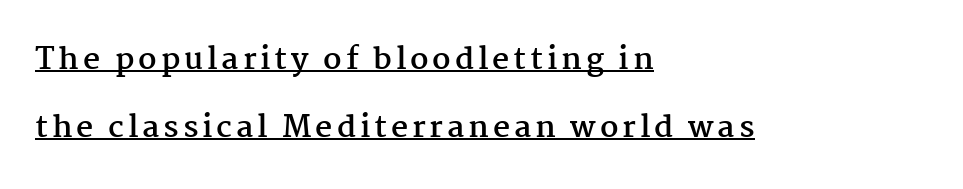
The image shows 30 px semibold serif type, upright; set left-aligned, loose line spacing (2.26x), underlined; medium stroke contrast and a medium x-height.
